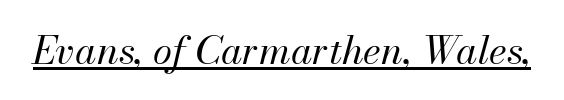
The image shows 39 px regular-weight type, italic (leaning right); set normal letter spacing, underlined; medium stroke contrast and a small x-height.
